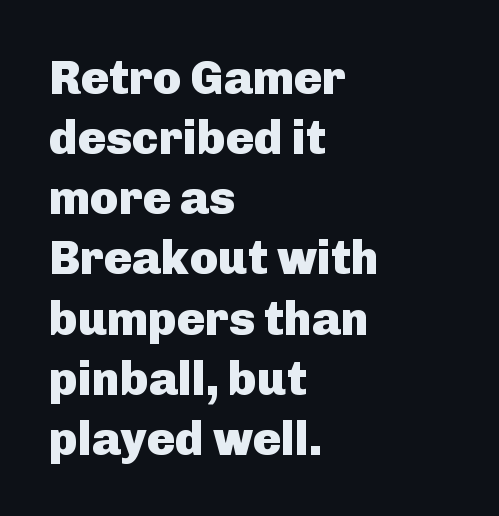
Q: Is the text bold? A: Yes.
Q: Is the text italic (slanted)? A: No, it is upright.
Q: Is the typeface a serif or a sans-serif typeface? A: Sans-serif.
Q: Is the text underlined? A: No.
Q: How is the paragraph aligned? A: Left-aligned.
Q: Is the spacing between letters normal or unusually wide? A: Normal.
Q: Is the spacing between lines tight, normal or loose? A: Normal.
Q: Width (condensed, normal, or wide)? A: Normal.
Q: Stroke contrast? A: Low.
Q: x-height? A: Medium.
Q: Monospaced? A: No.
